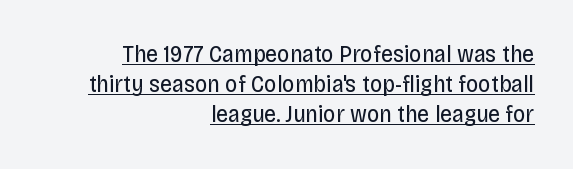
Here the glyphs are tracked normally, forming tight word shapes. What decoration does the sample have? An underline. No chunkiness to these letters — they're not bold. The setting favours the right margin, as signatures and pull-quotes sometimes do.
